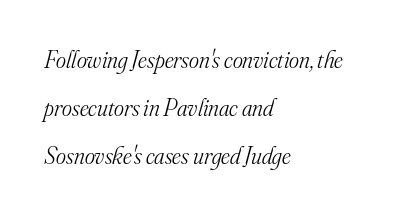
The paragraph shown leans on its left margin. Students, observe: this is what heavily led, spacious text looks like. Rule under the text: the space is simply empty. Heft: none added — not bold. You could call the tracking neutral — neither tight nor loose.
